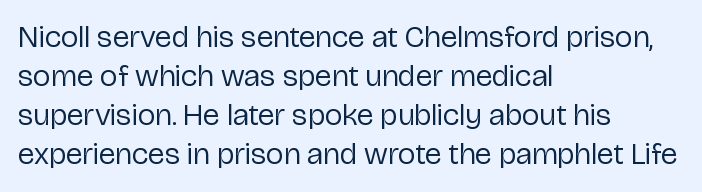
Line beginnings align vertically; line endings do not. The letters look calm and open, with moderate or lighter stems. Words appear dense and cohesive because spacing is normal. The typeface chosen for these lines omits serifs. The specimen omits any rule beneath the text block's lines. The leading is moderate, giving the passage an even texture.
